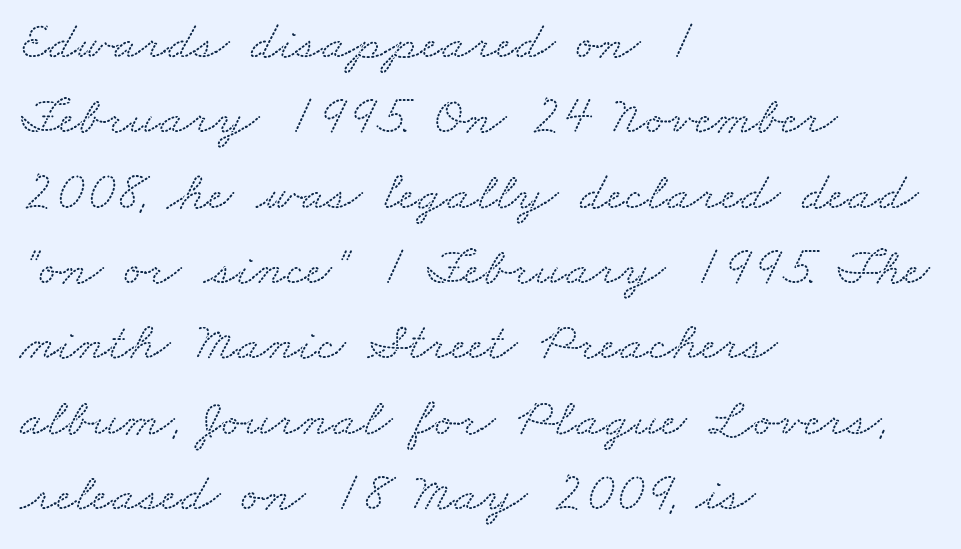
Q: Is the typeface a serif or a sans-serif typeface? A: Serif.
Q: Is the text underlined? A: No.
Q: How is the paragraph aligned? A: Left-aligned.
Q: Is the spacing between letters normal or unusually wide? A: Normal.
Q: Is the spacing between lines tight, normal or loose? A: Normal.
Q: Width (condensed, normal, or wide)? A: Wide.
Q: Stroke contrast? A: Low.
Q: x-height? A: Small.
Q: Monospaced? A: No.
